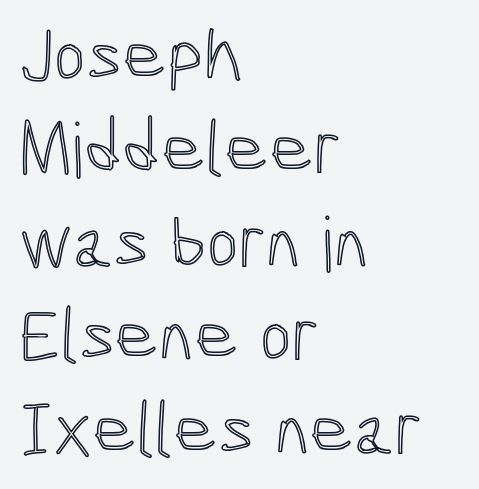
Q: Is the text italic (slanted)? A: No, it is upright.
Q: Is the text underlined? A: No.
Q: How is the paragraph aligned? A: Left-aligned.
Q: Is the spacing between letters normal or unusually wide? A: Normal.
Q: Width (condensed, normal, or wide)? A: Condensed.
Q: x-height? A: Medium.
Q: Monospaced? A: No.
